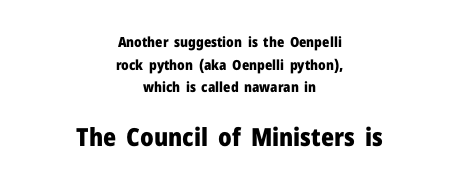
{"italic": "no", "bold": "yes", "underline": "no", "align": "center", "line_spacing": "normal", "line_spacing_ratio": 1.61, "letter_spacing": "normal", "letter_spacing_em": 0.0, "larger_block": "second", "size_ratio": 1.79, "glyph_px": 25}
